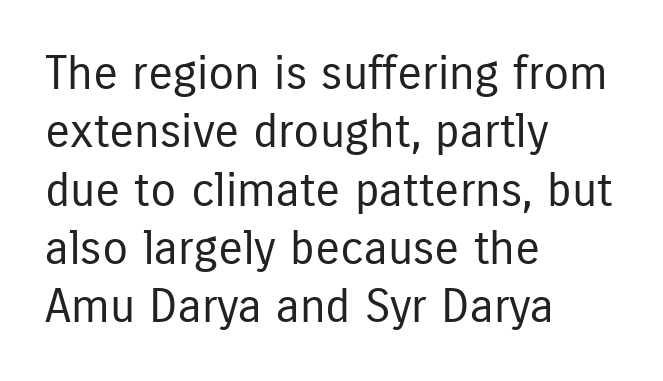
The glyphs in this specimen are sans serif. Notice how the stems are strictly vertical — no italics here. The setting favours the left margin, as ordinary paragraphs usually do. No extra ink here — the face is not bold. The line texture is even and compact thanks to regular tracking.
